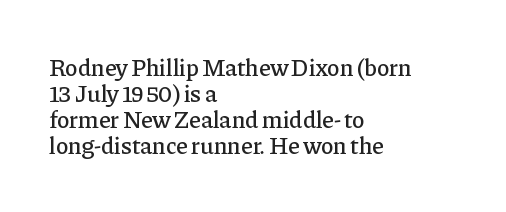
Q: Is the text italic (slanted)? A: No, it is upright.
Q: Is the text underlined? A: No.
Q: How is the paragraph aligned? A: Left-aligned.
Q: Is the spacing between letters normal or unusually wide? A: Normal.
Q: Is the spacing between lines tight, normal or loose? A: Tight.
